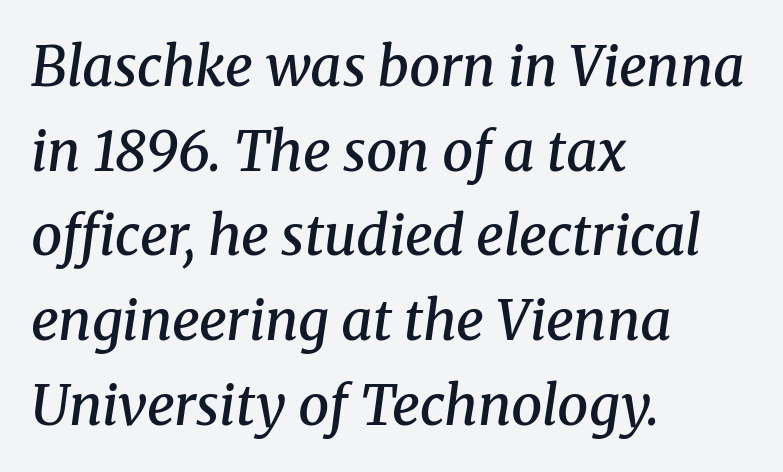
The passage shown is typeset with a serif family. An italicized treatment has been applied to the whole sample. Layout note: lines flush left. Whoever set this chose a conventional vertical rhythm.
